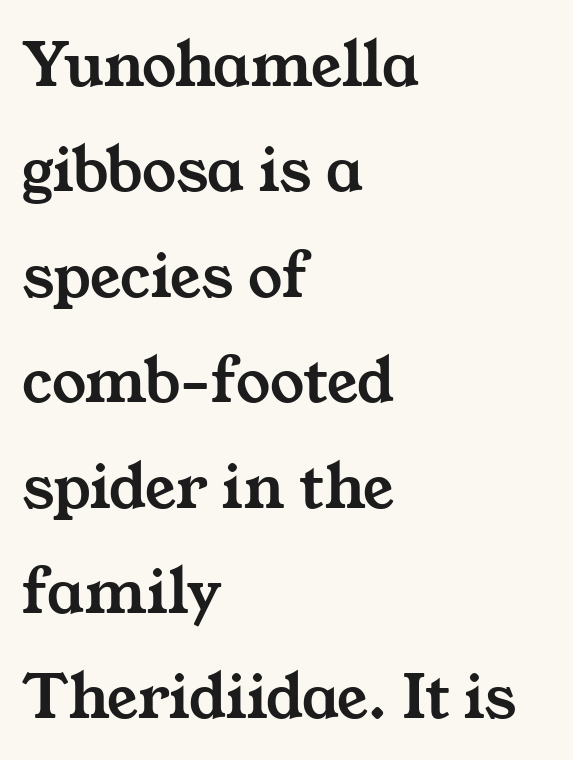
Horizontally, the lines are justified to the leading edge only. Note the varied advance widths — an 'i' is clearly narrower than an 'm'. This sample keeps an unexceptional amount of space between lines. This rendering employs a face with finishing strokes, i.e., a serif.
